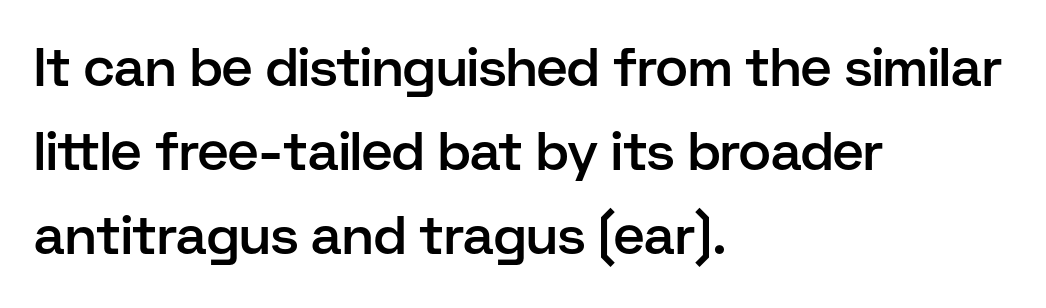
Q: Is the text bold? A: Semi-bold.
Q: Is the text italic (slanted)? A: No, it is upright.
Q: Is the typeface a serif or a sans-serif typeface? A: Sans-serif.
Q: Is the text underlined? A: No.
Q: How is the paragraph aligned? A: Left-aligned.
Q: Is the spacing between letters normal or unusually wide? A: Normal.
Q: Is the spacing between lines tight, normal or loose? A: Normal.
Q: Width (condensed, normal, or wide)? A: Normal.
Q: Stroke contrast? A: Low.
Q: x-height? A: Medium.
Q: Monospaced? A: No.
